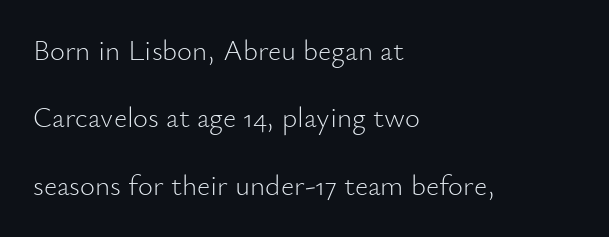
Q: Is the text bold? A: No.
Q: Is the text italic (slanted)? A: No, it is upright.
Q: Is the typeface a serif or a sans-serif typeface? A: Sans-serif.
Q: Is the text underlined? A: No.
Q: How is the paragraph aligned? A: Left-aligned.
Q: Is the spacing between letters normal or unusually wide? A: Normal.
Q: Is the spacing between lines tight, normal or loose? A: Loose.
Q: Width (condensed, normal, or wide)? A: Normal.
Q: Stroke contrast? A: Low.
Q: x-height? A: Small.
Q: Monospaced? A: No.
